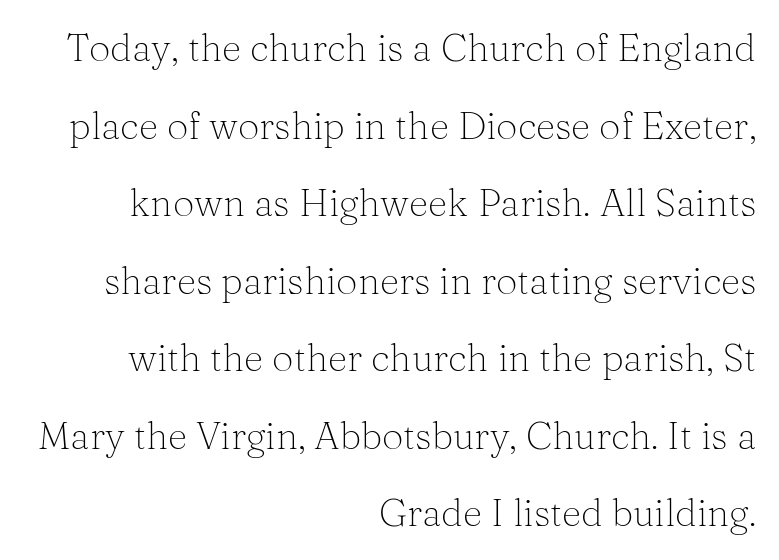
The image shows 38 px light serif type, upright; set right-aligned, loose line spacing (2.04x), normal letter spacing, not underlined; medium stroke contrast and a medium x-height.
